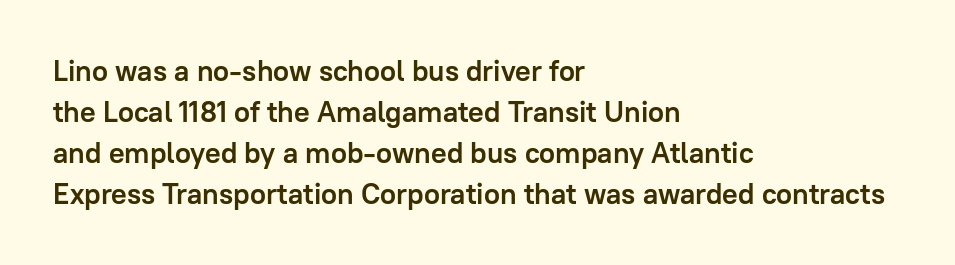
{"serif": "no", "italic": "no", "bold": "yes", "weight": "semibold", "width": "normal", "stroke_contrast": "low", "x_height": "medium", "monospaced": "no", "underline": "no", "align": "left", "line_spacing": "normal", "line_spacing_ratio": 1.41, "letter_spacing": "normal", "letter_spacing_em": 0.0, "glyph_px": 29}
